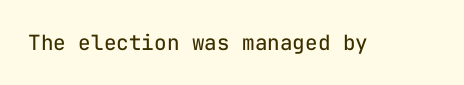
{"italic": "no", "bold": "no", "underline": "no", "letter_spacing": "normal", "letter_spacing_em": 0.0, "glyph_px": 21}
